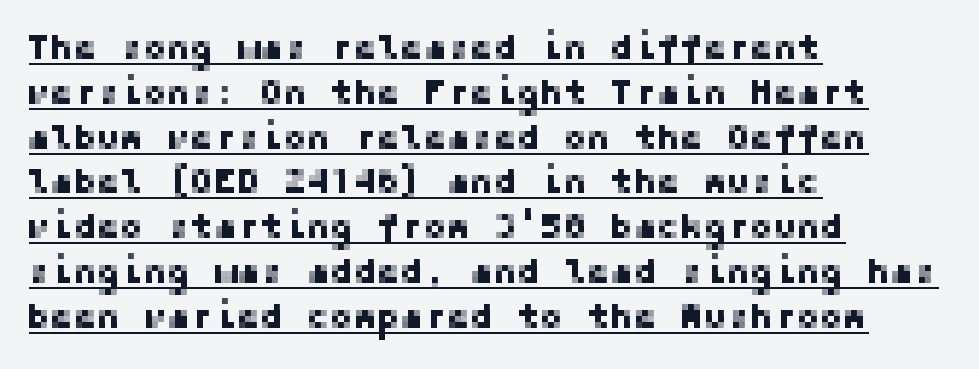
{"serif": "no", "italic": "no", "width": "normal", "stroke_contrast": "low", "x_height": "medium", "underline": "yes", "align": "left", "line_spacing": "normal", "line_spacing_ratio": 1.28, "letter_spacing": "normal", "letter_spacing_em": 0.0, "glyph_px": 35}
